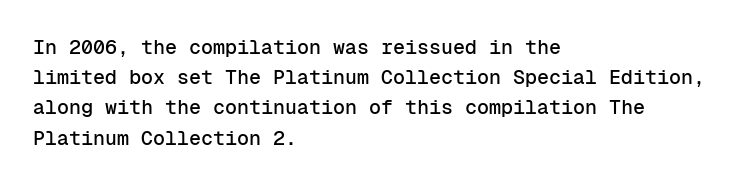
Words float on clear page, feet unadorned. Quick note: not italic, upright. Is there much room between lines? A standard amount, neither cramped nor airy. This sample is left-justified, so line endings fall wherever the words run out. Between one letter and the next there's only the usual sliver of space.
